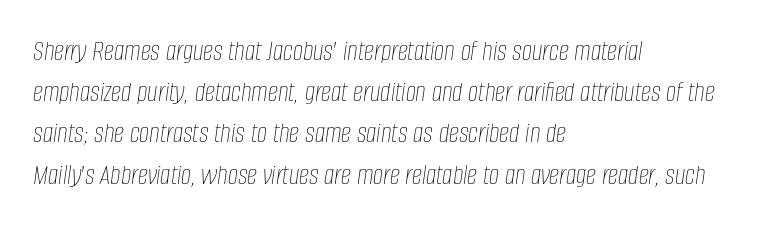
{"italic": "yes", "lean": "right", "slant_degrees": 8, "bold": "no", "weight": "thin", "width": "condensed", "stroke_contrast": "low", "x_height": "large", "monospaced": "no", "underline": "no", "align": "left", "line_spacing": "normal", "line_spacing_ratio": 1.42, "letter_spacing": "normal", "letter_spacing_em": 0.0, "glyph_px": 29}
